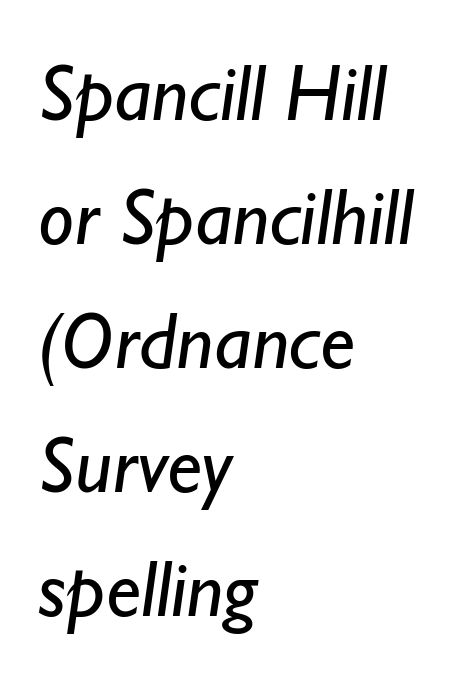
Q: Is the text bold? A: No.
Q: Is the typeface a serif or a sans-serif typeface? A: Sans-serif.
Q: Is the text underlined? A: No.
Q: How is the paragraph aligned? A: Left-aligned.
Q: Is the spacing between letters normal or unusually wide? A: Normal.
Q: Is the spacing between lines tight, normal or loose? A: Normal.
Q: Width (condensed, normal, or wide)? A: Normal.
Q: Stroke contrast? A: Low.
Q: x-height? A: Small.
Q: Monospaced? A: No.
